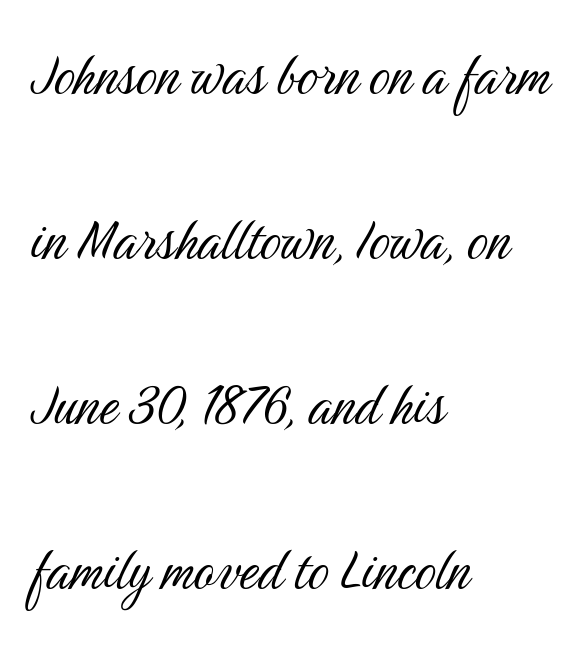
Is this a heavy cut? Hardly; it is regular or lighter. The face used here is proportionally spaced, like ordinary book or web type. The passage shown is not underscored anywhere. These lines stack with their left ends in a neat column. One glance says open: line gaps are wider than usual.
